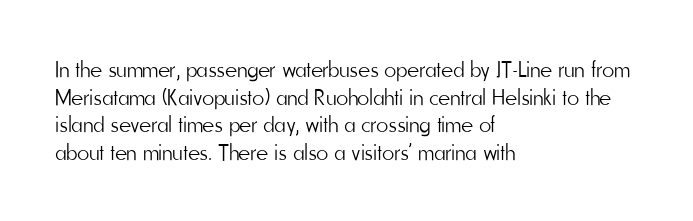
The image shows 23 px text type, upright; set left-aligned, line spacing 1.2x, normal letter spacing, not underlined.
